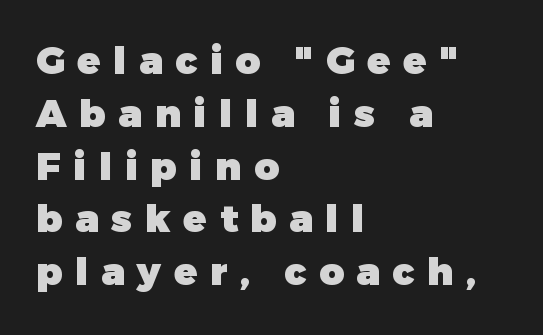
Every row of glyphs begins at an identical x-position on the left. Between one letter and the next there's a generous, obvious gap. Looks like regular typesetting: each glyph gets only the width it needs. Unmarked baselines from the first word to the last. The letters are bold, with thick, heavy strokes.
